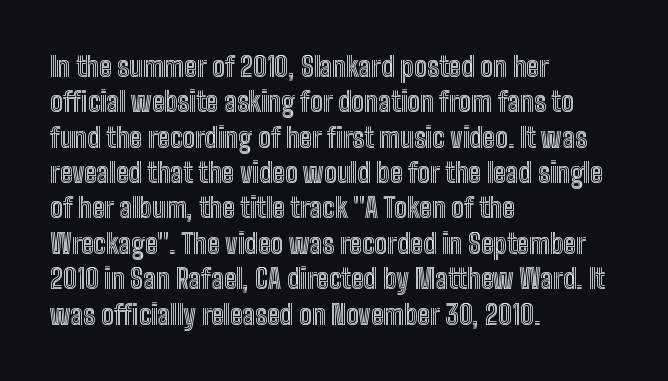
Interline gaps are of average width in this sample. The axis of the letterforms is exactly vertical. Casual observation: everything's shoved over to the left. These lines keep a tight, regular rhythm from letter to letter. Unmarked baselines from the first word to the last.
